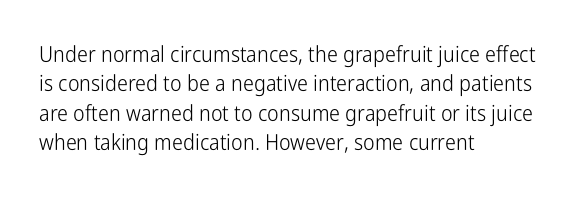
Bare-footed words on every line. Every stem runs plumb, perpendicular to the baseline. The typesetting does not lean heavy: it is not bold. Tracking value appears to be zero — textbook default spacing. The vertical gap from one line to the next is medium.
